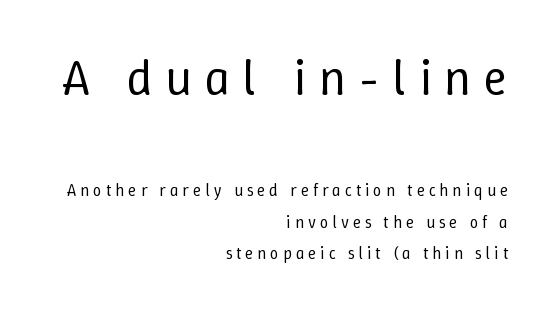
Q: Is the text bold? A: No.
Q: Is the text italic (slanted)? A: No, it is upright.
Q: Is the text underlined? A: No.
Q: How is the paragraph aligned? A: Right-aligned.
Q: Is the spacing between letters normal or unusually wide? A: Unusually wide.
Q: Which block of text is set in a larger size, the first (top) or the second (bottom)? A: The first (top) one.
Q: Width (condensed, normal, or wide)? A: Normal.
Q: Stroke contrast? A: Low.
Q: x-height? A: Medium.
Q: Monospaced? A: No.
